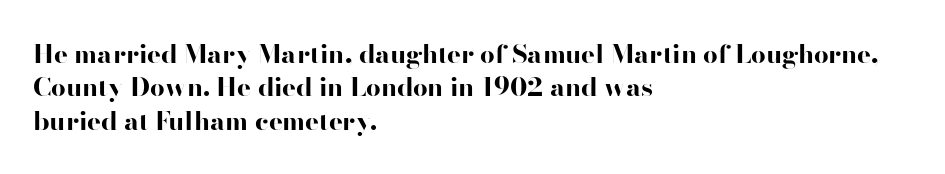
The image shows 26 px bold type, upright; set left-aligned, normal line spacing (1.28x), normal letter spacing, not underlined.
